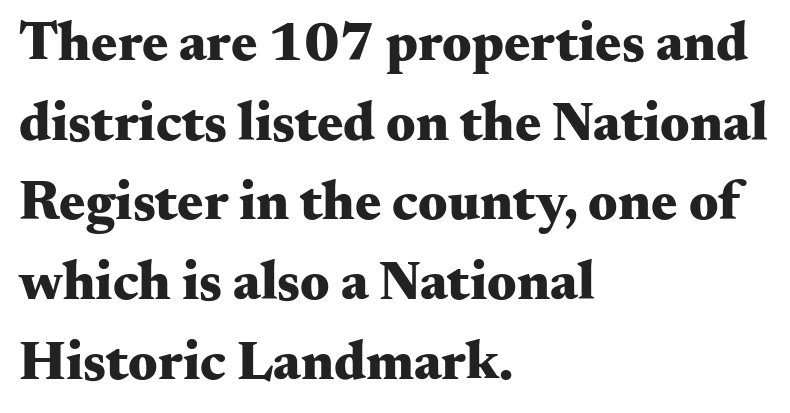
Horizontally, the lines are justified to the leading edge only. Looks like regular typesetting: each glyph gets only the width it needs. Notice how thick the strokes are: this is what a full bold looks like. Does the leading feel generous? No, just average. Look at the bottom of the vertical strokes: they flare into serifs here. The font's upright variant was chosen for this text.
